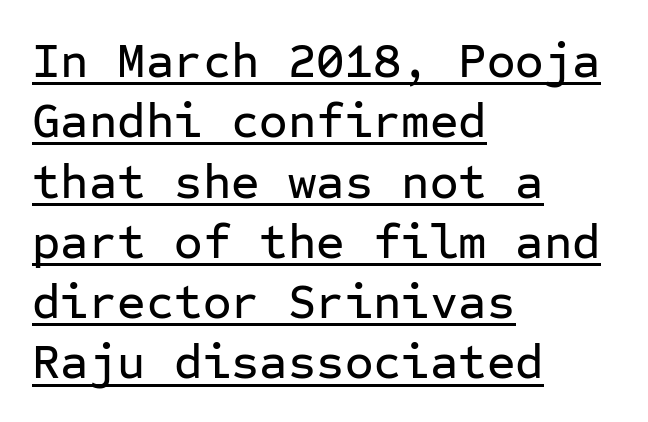
{"serif": "no", "italic": "no", "width": "normal", "stroke_contrast": "low", "x_height": "medium", "monospaced": "yes", "underline": "yes", "align": "left", "line_spacing_ratio": 1.23, "letter_spacing": "normal", "letter_spacing_em": 0.0, "glyph_px": 49}
